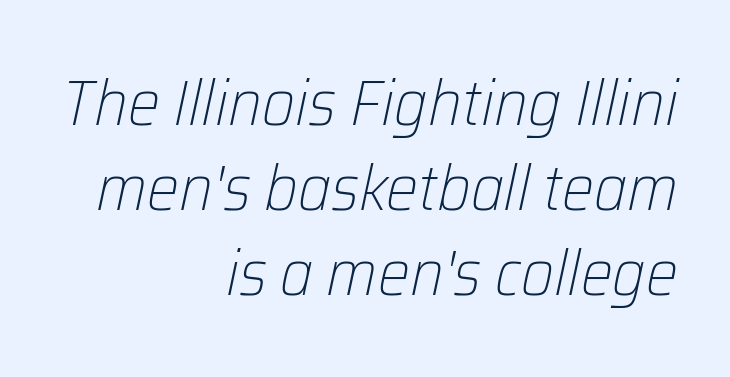
Q: Is the text bold? A: No.
Q: Is the text italic (slanted)? A: Yes, it leans right by about 12 degrees.
Q: Is the text underlined? A: No.
Q: How is the paragraph aligned? A: Right-aligned.
Q: Is the spacing between letters normal or unusually wide? A: Normal.
Q: Is the spacing between lines tight, normal or loose? A: Normal.
Q: Width (condensed, normal, or wide)? A: Normal.
Q: Stroke contrast? A: Low.
Q: x-height? A: Medium.
Q: Monospaced? A: No.
